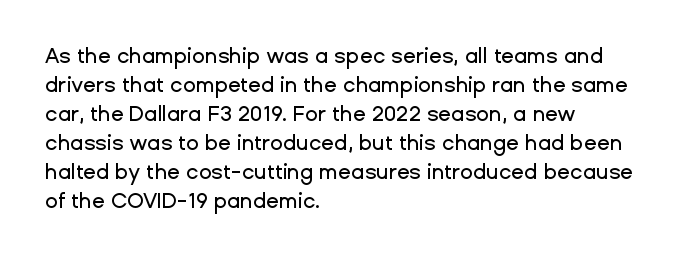
{"italic": "no", "underline": "no", "align": "left", "line_spacing": "normal", "line_spacing_ratio": 1.38, "letter_spacing": "normal", "letter_spacing_em": 0.0, "glyph_px": 21}
